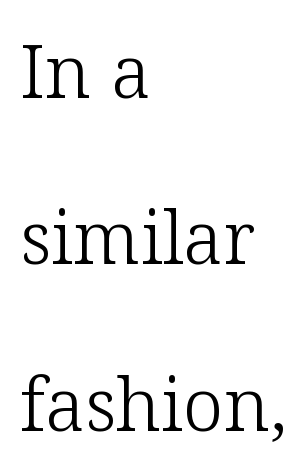
Q: Is the text bold? A: No.
Q: Is the text italic (slanted)? A: No, it is upright.
Q: Is the typeface a serif or a sans-serif typeface? A: Serif.
Q: Is the text underlined? A: No.
Q: How is the paragraph aligned? A: Left-aligned.
Q: Is the spacing between letters normal or unusually wide? A: Normal.
Q: Is the spacing between lines tight, normal or loose? A: Loose.
Q: Width (condensed, normal, or wide)? A: Normal.
Q: Stroke contrast? A: Low.
Q: x-height? A: Medium.
Q: Monospaced? A: No.
